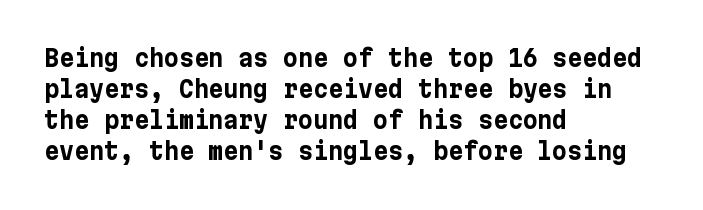
{"italic": "no", "bold": "yes", "underline": "no", "align": "left", "line_spacing": "normal", "line_spacing_ratio": 1.35, "letter_spacing": "normal", "letter_spacing_em": 0.0, "glyph_px": 23}
